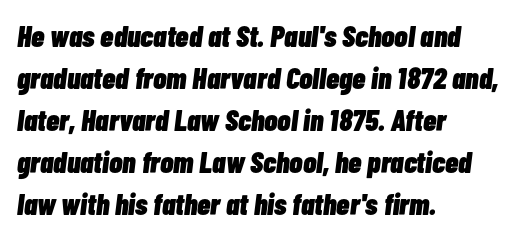
The gaps between neighbouring characters are ordinary and unremarkable. Caption: multi-line text, flush left, ragged right. Whoever set this chose a conventional vertical rhythm. Has an underline been added? It has not. Chunky letters — that's bold for sure. The text carries the slant typical of an italic or oblique font.
